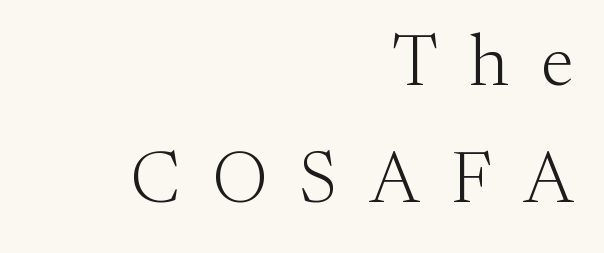
Regarding serifs, this sample has them. The rendering uses natural spacing where letterforms have individual widths. The line texture is sparse and dotted thanks to wide tracking. Italic: no, the glyphs are upright roman.
